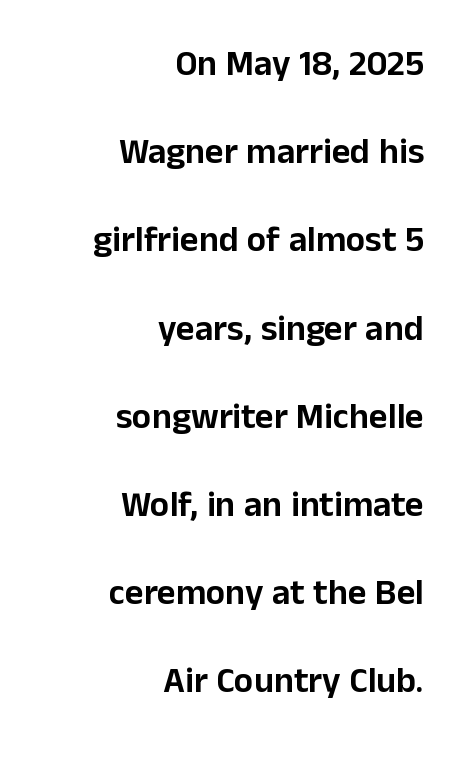
The image shows 36 px sans-serif type, upright; set right-aligned, loose line spacing (2.45x), normal letter spacing, not underlined; low stroke contrast and a medium x-height.
